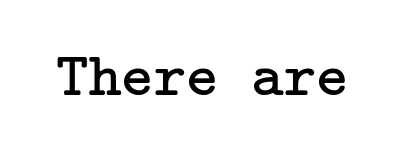
Q: Is the text bold? A: No.
Q: Is the text italic (slanted)? A: No, it is upright.
Q: Is the typeface a serif or a sans-serif typeface? A: Serif.
Q: Is the text underlined? A: No.
Q: Is the spacing between letters normal or unusually wide? A: Normal.
Q: Width (condensed, normal, or wide)? A: Normal.
Q: Stroke contrast? A: Low.
Q: x-height? A: Medium.
